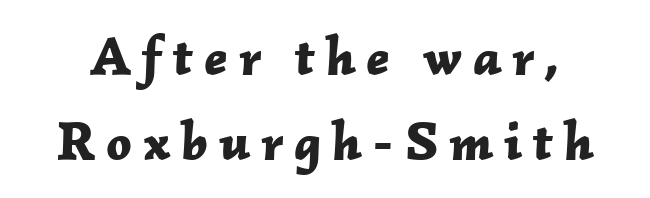
{"italic": "yes", "lean": "right", "slant_degrees": 2, "bold": "yes", "weight": "bold", "width": "normal", "stroke_contrast": "low", "x_height": "medium", "monospaced": "no", "underline": "no", "line_spacing": "normal", "line_spacing_ratio": 1.54, "glyph_px": 55}
